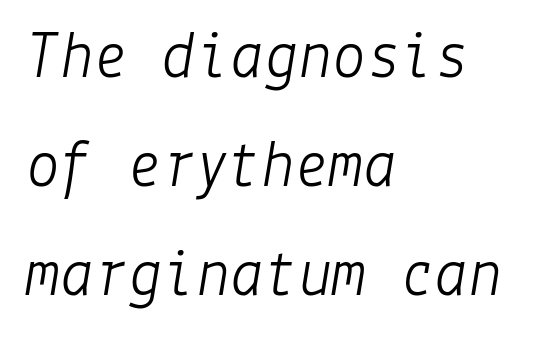
The image shows 68 px light type, italic (leaning right); set left-aligned, normal line spacing (1.6x), normal letter spacing, not underlined; low stroke contrast and a medium x-height.
